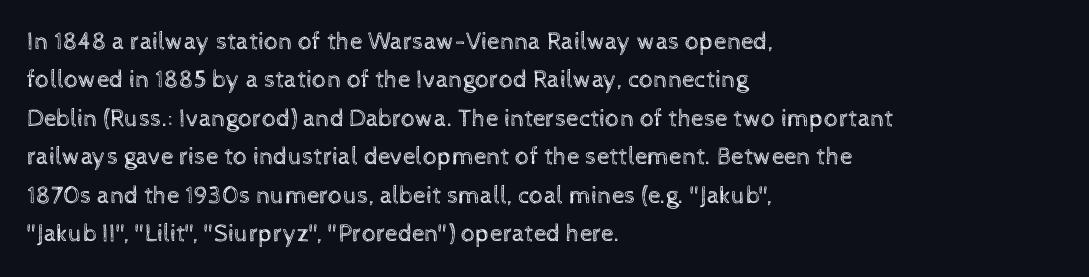
{"italic": "no", "bold": "no", "underline": "no", "align": "left", "line_spacing": "normal", "line_spacing_ratio": 1.54, "letter_spacing": "normal", "letter_spacing_em": 0.0, "glyph_px": 25}
